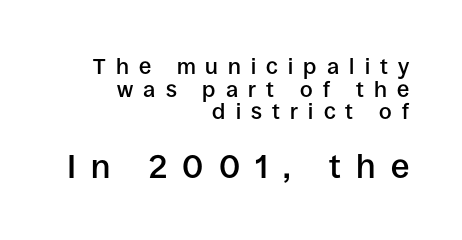
The image shows 33 px semibold sans-serif type, upright; set right-aligned, tight line spacing (1.03x), unusually wide letter spacing (+0.46 em), not underlined; the second (bottom) block is 1.5x larger; low stroke contrast and a large x-height.
